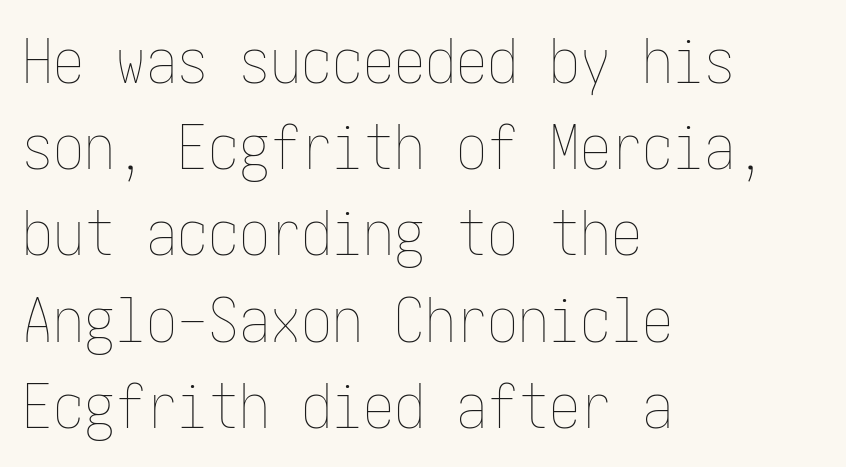
The image shows 62 px thin, condensed type, upright; set left-aligned, normal line spacing (1.39x), normal letter spacing, not underlined; low stroke contrast and a medium x-height.
